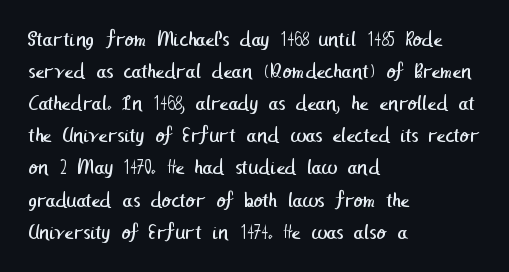
The image shows 22 px text type; set left-aligned, normal line spacing (1.46x), normal letter spacing, not underlined.
